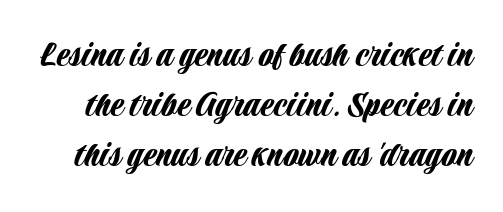
{"serif": "no", "width": "condensed", "stroke_contrast": "low", "x_height": "large", "monospaced": "no", "underline": "no", "line_spacing": "normal", "line_spacing_ratio": 1.28, "letter_spacing": "normal", "letter_spacing_em": 0.0, "glyph_px": 39}
